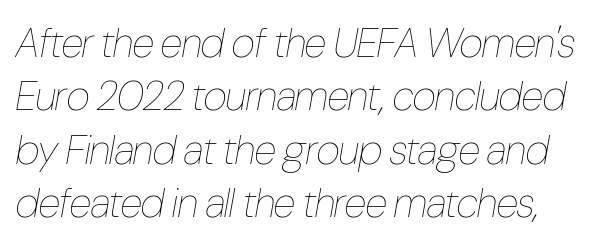
This sample has the flowing, uneven cadence of proportional lettering. Regular leading. Nobody drew a line under any word here. No extra ink here — the face is not bold. You can tell it's italic because the verticals aren't actually vertical. No extra tracking has been applied to these lines.
